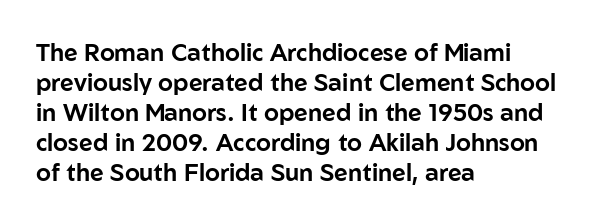
Q: Is the text italic (slanted)? A: No, it is upright.
Q: Is the text underlined? A: No.
Q: How is the paragraph aligned? A: Left-aligned.
Q: Is the spacing between letters normal or unusually wide? A: Normal.
Q: Is the spacing between lines tight, normal or loose? A: Normal.
